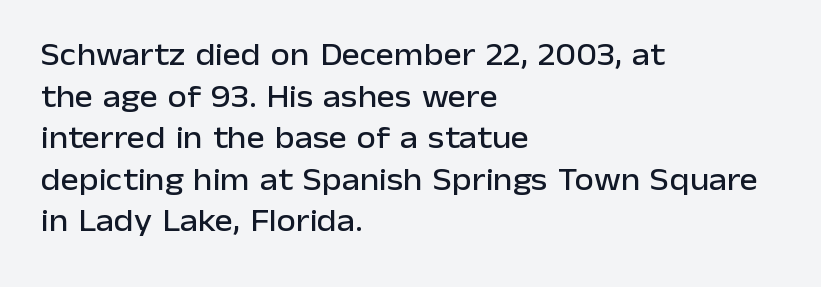
Q: Is the text italic (slanted)? A: No, it is upright.
Q: Is the typeface a serif or a sans-serif typeface? A: Sans-serif.
Q: Is the text underlined? A: No.
Q: How is the paragraph aligned? A: Left-aligned.
Q: Is the spacing between letters normal or unusually wide? A: Normal.
Q: Is the spacing between lines tight, normal or loose? A: Normal.
Q: Width (condensed, normal, or wide)? A: Normal.
Q: Stroke contrast? A: Low.
Q: x-height? A: Medium.
Q: Monospaced? A: No.
